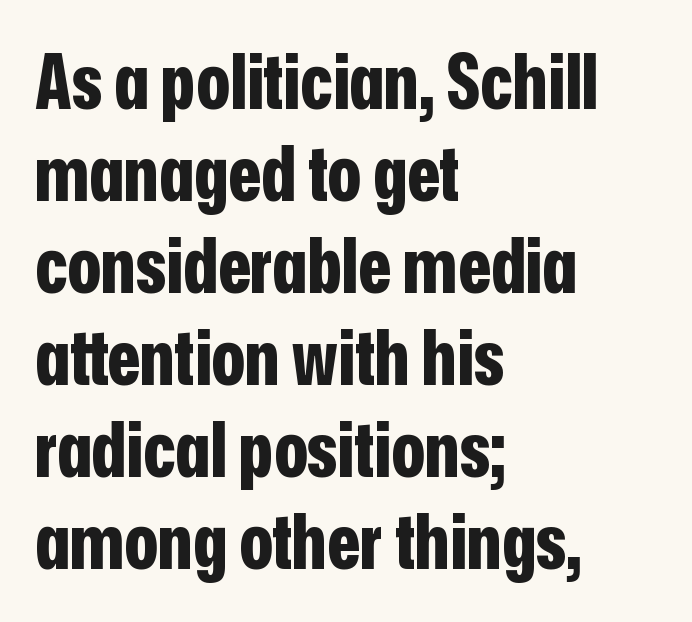
Character widths vary here, with narrow letters taking less room than wide ones. No extra tracking has been applied to these lines. The string is rendered with underlining switched off. Does the weight exceed regular? Yes, all the way to bold.
